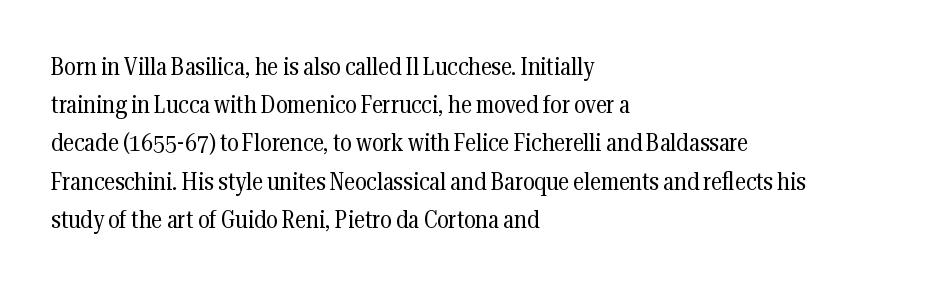
Q: Is the text bold? A: No.
Q: Is the text italic (slanted)? A: No, it is upright.
Q: Is the text underlined? A: No.
Q: How is the paragraph aligned? A: Left-aligned.
Q: Is the spacing between letters normal or unusually wide? A: Normal.
Q: Is the spacing between lines tight, normal or loose? A: Normal.
